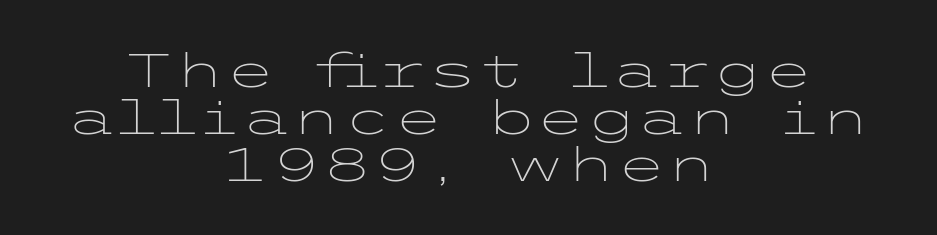
Q: Is the text bold? A: No.
Q: Is the text italic (slanted)? A: No, it is upright.
Q: Is the typeface a serif or a sans-serif typeface? A: Sans-serif.
Q: Is the text underlined? A: No.
Q: How is the paragraph aligned? A: Centered.
Q: Is the spacing between letters normal or unusually wide? A: Normal.
Q: Is the spacing between lines tight, normal or loose? A: Tight.
Q: Width (condensed, normal, or wide)? A: Wide.
Q: Stroke contrast? A: Low.
Q: x-height? A: Medium.
